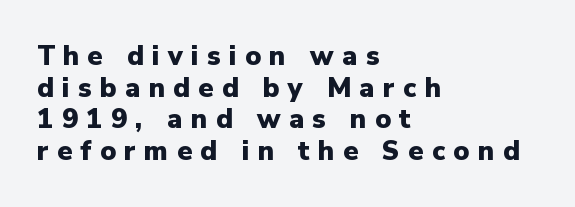
Thick stems and heavy bowls — unmistakably bold. Quick note: underline off. Letter spacing: wide. All the whitespace from short lines collects on the right. The specimen reads as upright at a glance.
